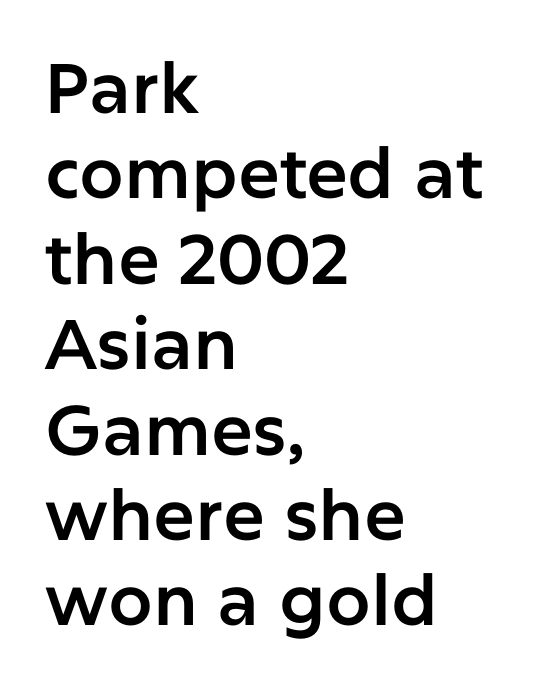
The image shows 70 px sans-serif type, upright; set left-aligned, line spacing 1.22x, normal letter spacing, not underlined; low stroke contrast and a medium x-height.
